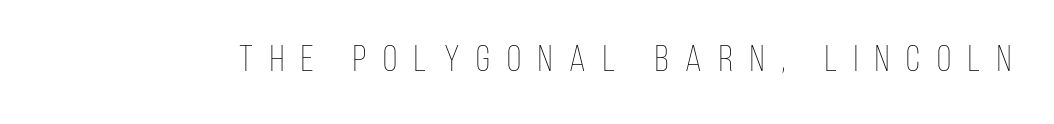
The image shows 37 px thin, condensed type, upright; set unusually wide letter spacing (+0.46 em), not underlined; low stroke contrast and a large x-height.
